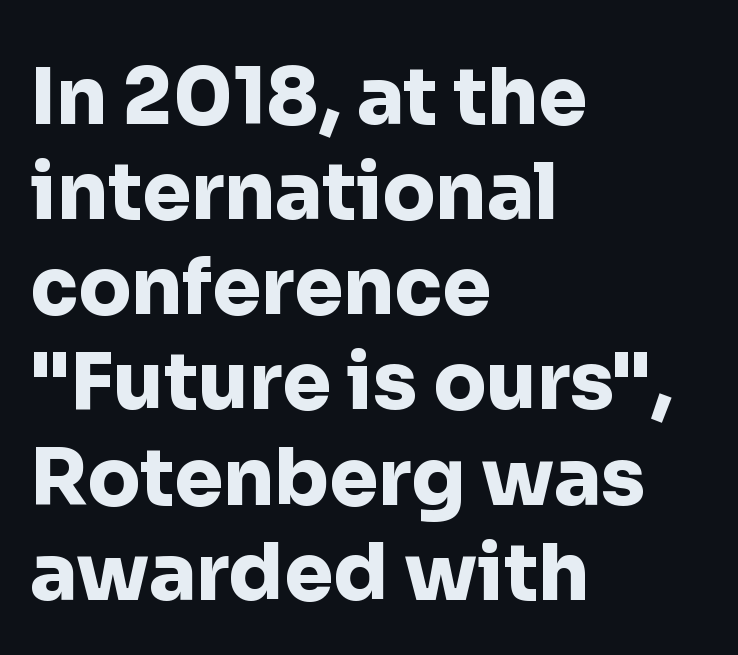
{"serif": "no", "italic": "no", "bold": "yes", "weight": "heavy", "width": "normal", "stroke_contrast": "low", "x_height": "medium", "monospaced": "no", "underline": "no", "align": "left", "line_spacing_ratio": 1.22, "letter_spacing": "normal", "letter_spacing_em": 0.0, "glyph_px": 78}
